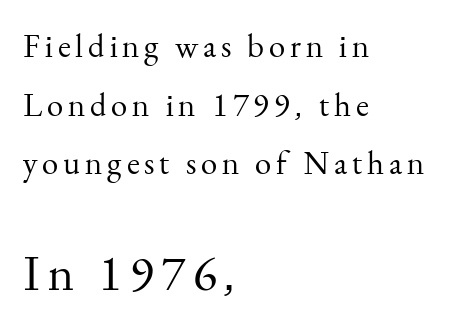
{"serif": "yes", "italic": "no", "bold": "no", "weight": "regular", "width": "normal", "stroke_contrast": "medium", "x_height": "small", "monospaced": "no", "underline": "no", "align": "left", "line_spacing_ratio": 1.78, "larger_block": "second", "size_ratio": 1.52, "glyph_px": 50}
